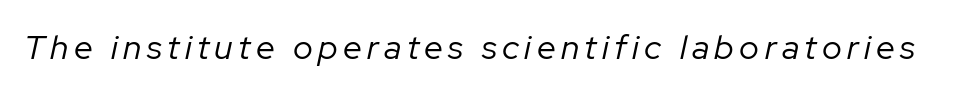
The image shows 34 px regular-weight type, italic (leaning right); set not underlined; low stroke contrast and a medium x-height.
